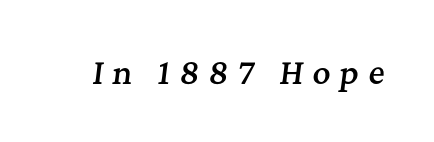
Is this a sans? No — the strokes have serifs. Glance below the letters and you will spot only blank space. Do the characters align in a grid? No, the font is proportional. The lettering tilts uniformly, giving the passage an italic look.
